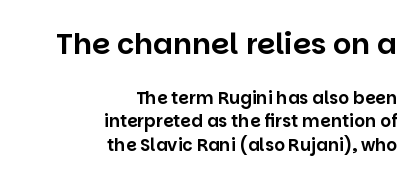
{"serif": "no", "italic": "no", "width": "normal", "stroke_contrast": "low", "x_height": "large", "monospaced": "no", "underline": "no", "align": "right", "line_spacing": "normal", "line_spacing_ratio": 1.37, "letter_spacing": "normal", "letter_spacing_em": 0.0, "larger_block": "first", "size_ratio": 1.71, "glyph_px": 29}
